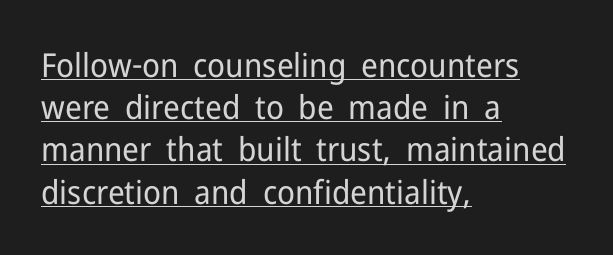
{"serif": "no", "italic": "no", "bold": "no", "weight": "regular", "width": "normal", "stroke_contrast": "low", "x_height": "medium", "monospaced": "no", "underline": "yes", "align": "left", "line_spacing": "normal", "line_spacing_ratio": 1.28, "letter_spacing": "normal", "letter_spacing_em": 0.0, "glyph_px": 33}
